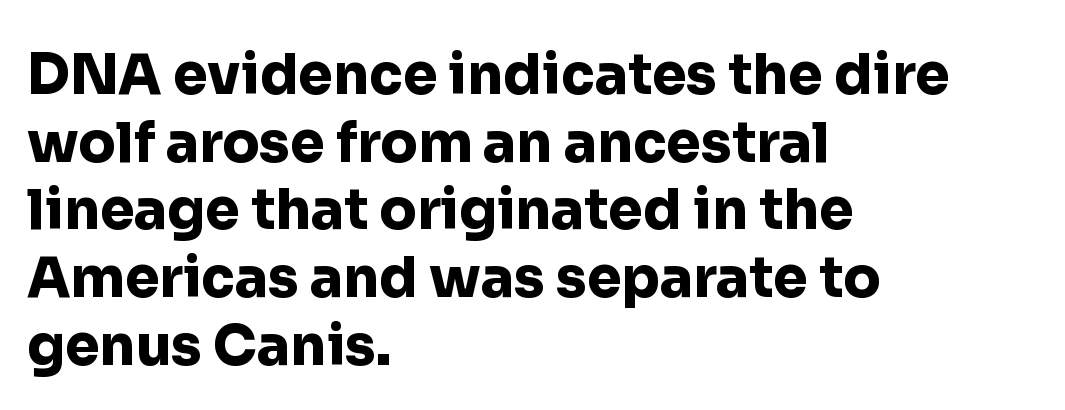
The image shows 55 px heavy sans-serif type, upright; set left-aligned, line spacing 1.23x, normal letter spacing, not underlined; low stroke contrast and a medium x-height.
